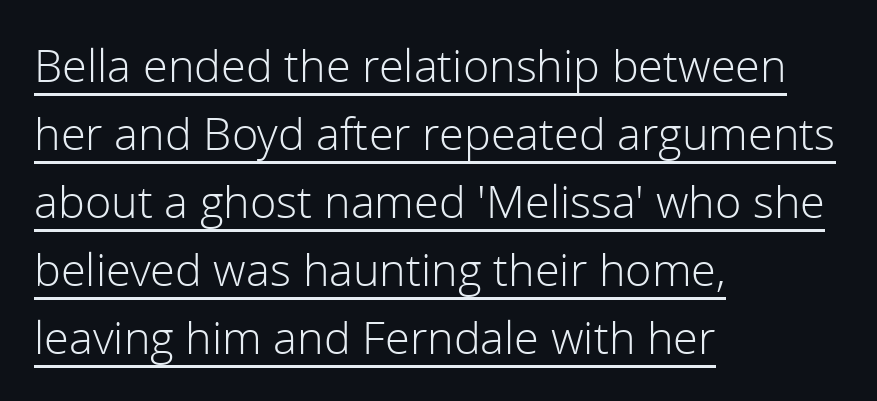
The image shows 45 px light sans-serif type, upright; set left-aligned, normal line spacing (1.51x), normal letter spacing, underlined; low stroke contrast and a medium x-height.
